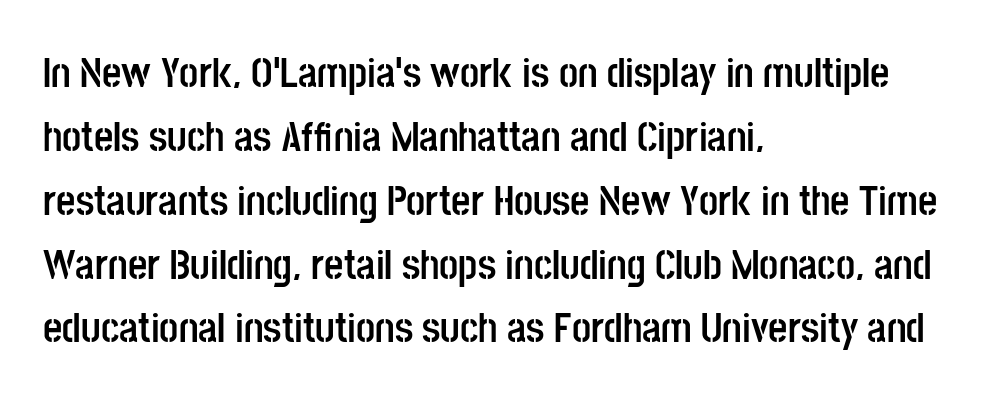
Rule under the text: the space is simply empty. It's the straight-up-and-down kind of type. Vertical spacing — default. You could not count columns in this text — the font is proportionally spaced. Set as a true bold cut, around the 700 mark. Grotesque or geometric, the face here clearly has no serifs.
